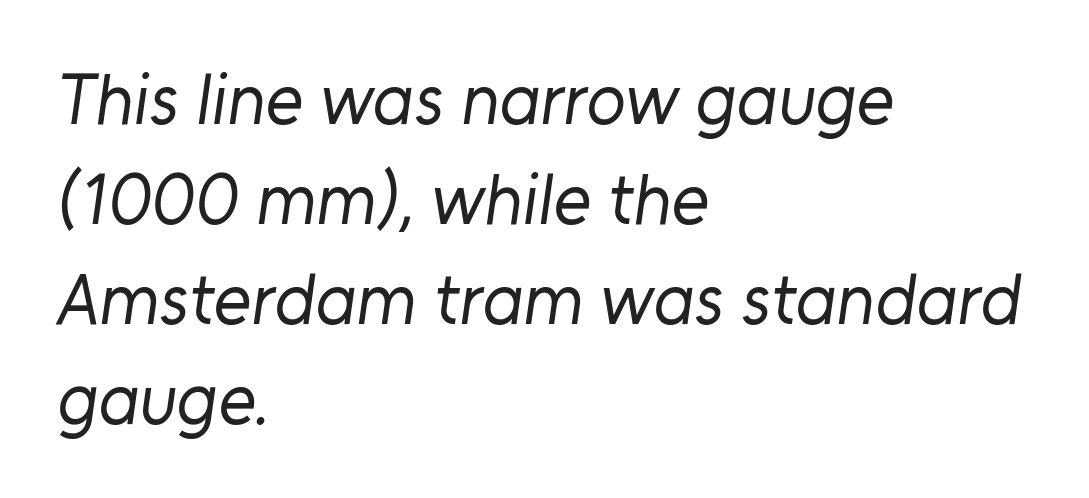
Compared with typical paragraphs, the rows here are spaced about the same. Stroke mass is kept to a normal reading level or below. Which margin do the lines hug? The left one — the right edge is uneven. In terms of letterform style, serifs are entirely absent.
